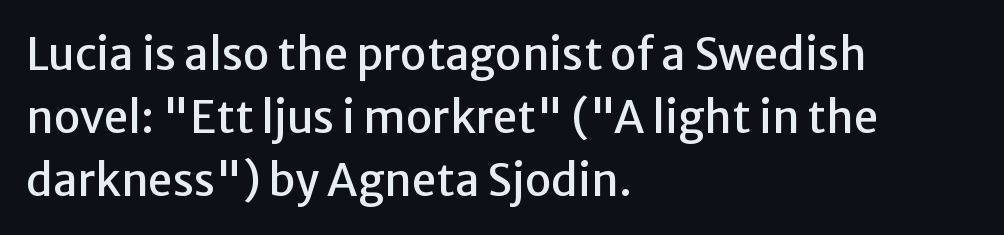
The image shows 44 px sans-serif type, upright; set left-aligned, normal line spacing (1.43x), normal letter spacing, not underlined; low stroke contrast and a medium x-height.
